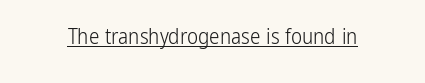
Italic: no, the glyphs are upright roman. You can see a thin bar hugging the bottom of the glyphs. Nothing heavy about these letters — not bold at all. Look at the tracking — it's just the regular setting, nothing added.
